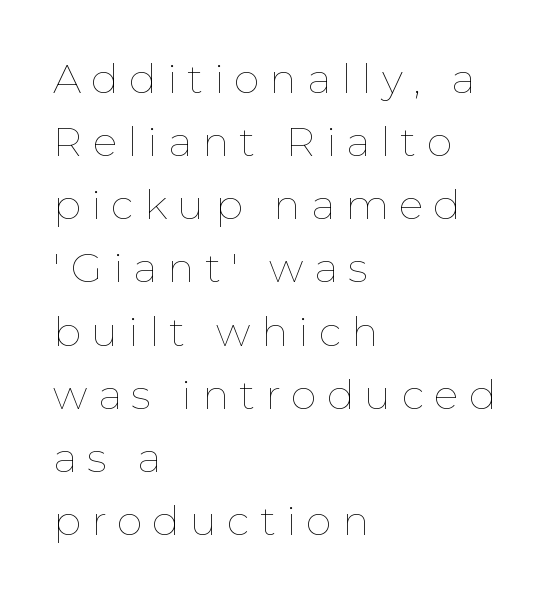
Do the characters align in a grid? No, the font is proportional. Regular leading. Honestly, the letter spacing is so wide it's the main thing you notice. Notice how the stems are strictly vertical — no italics here.
